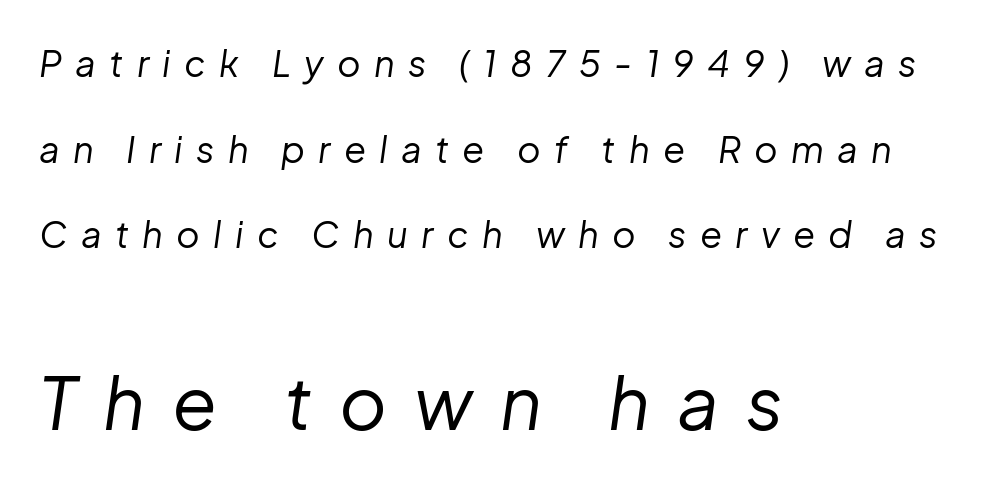
Which margin do the lines hug? The left one — the right edge is uneven. Stem width sits at or under what a default text font uses. If you drew a line through each stem, it would be angled. Each letter keeps its own natural width here, so spacing adapts to shape.
